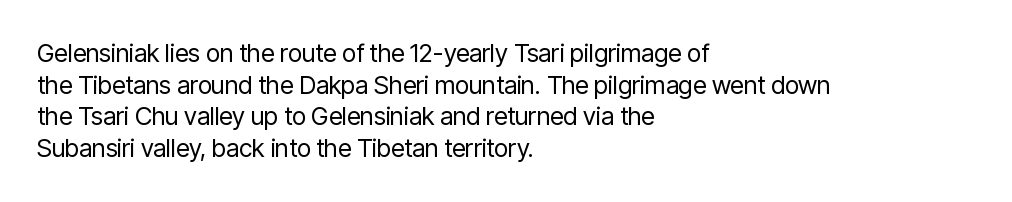
The image shows 25 px text type, upright; set left-aligned, normal line spacing (1.27x), normal letter spacing, not underlined.
